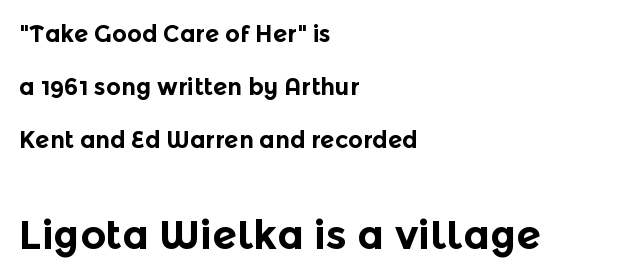
{"serif": "no", "italic": "no", "bold": "yes", "weight": "bold", "width": "normal", "x_height": "medium", "monospaced": "no", "underline": "no", "align": "left", "line_spacing": "loose", "line_spacing_ratio": 2.3, "letter_spacing": "normal", "letter_spacing_em": 0.0, "larger_block": "second", "size_ratio": 1.74, "glyph_px": 40}
